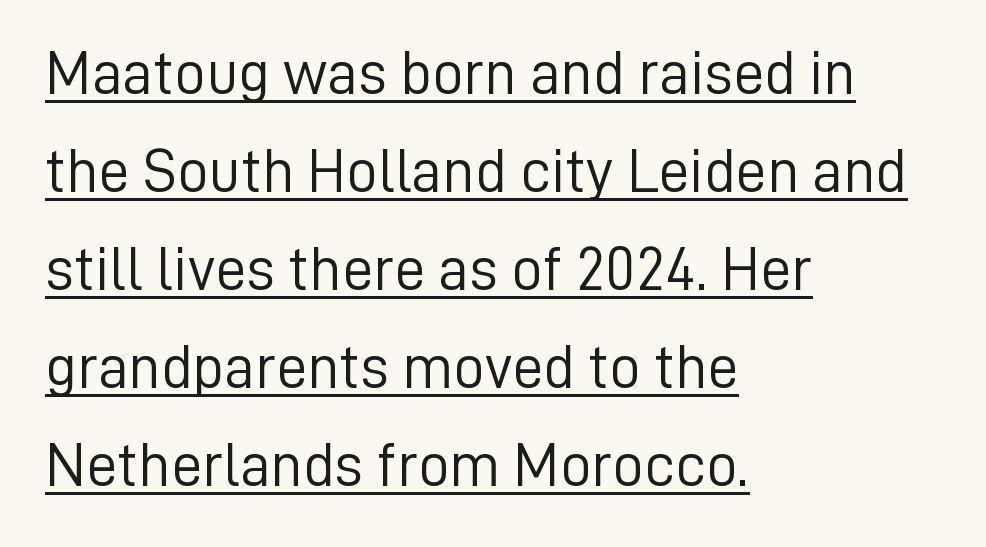
The image shows 62 px light sans-serif type, upright; set left-aligned, normal line spacing (1.58x), normal letter spacing, underlined; low stroke contrast and a medium x-height.
